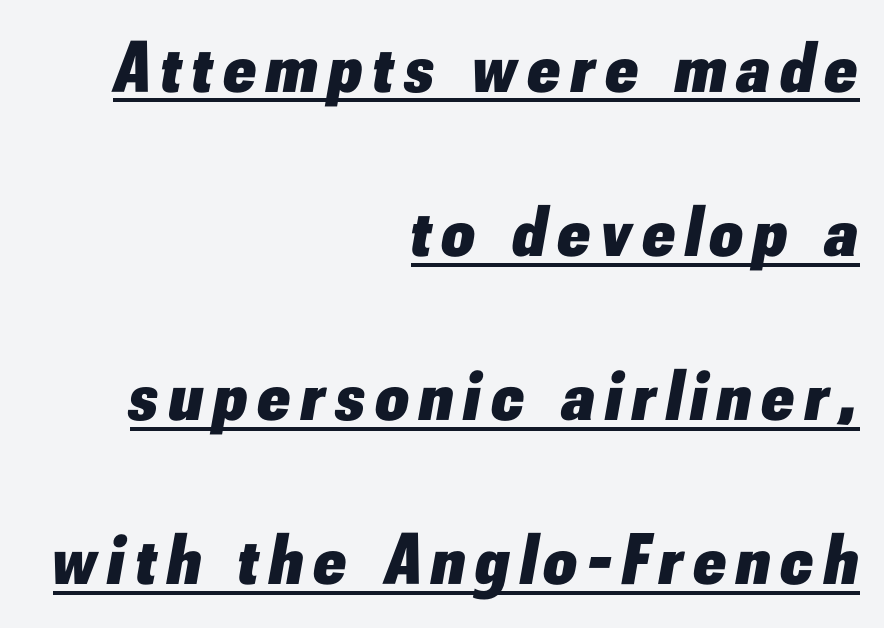
{"italic": "yes", "lean": "right", "slant_degrees": 10, "bold": "yes", "weight": "heavy", "width": "normal", "stroke_contrast": "low", "x_height": "small", "monospaced": "no", "underline": "yes", "align": "right", "line_spacing": "loose", "line_spacing_ratio": 2.28, "glyph_px": 72}
